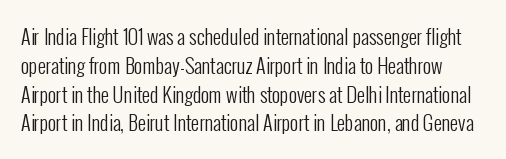
{"italic": "no", "bold": "no", "underline": "no", "line_spacing": "normal", "line_spacing_ratio": 1.44, "letter_spacing": "normal", "letter_spacing_em": 0.0, "glyph_px": 20}
